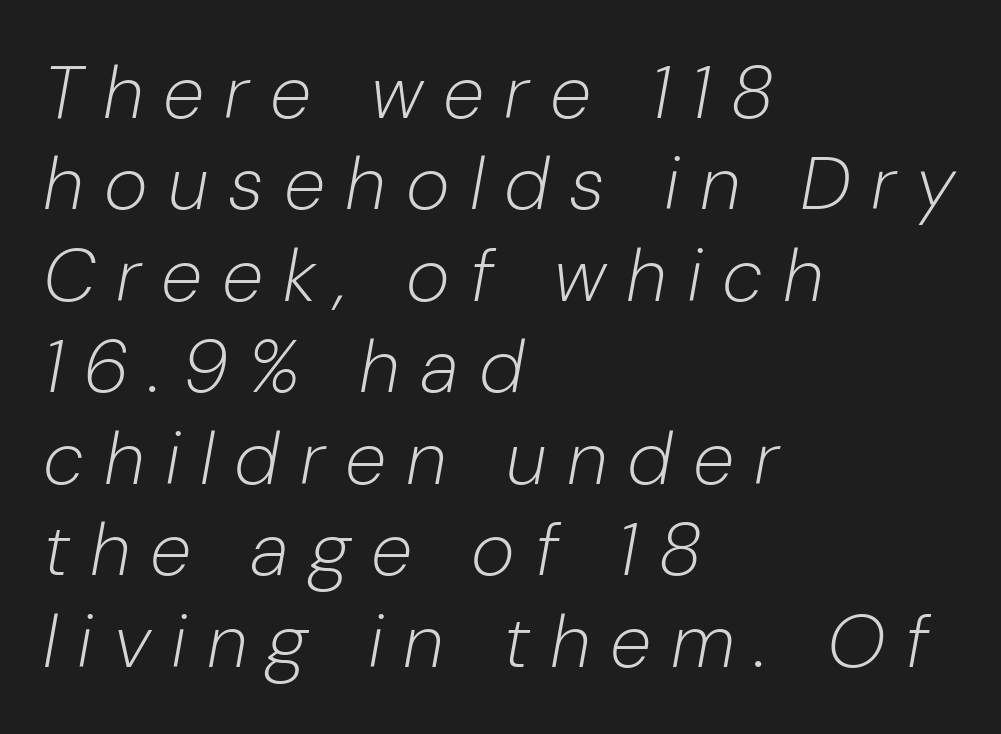
The image shows 75 px light type, italic (leaning right); set left-aligned, line spacing 1.22x, unusually wide letter spacing (+0.27 em), not underlined; low stroke contrast and a medium x-height.
